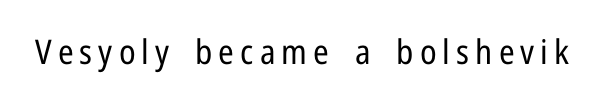
Q: Is the text bold? A: No.
Q: Is the text italic (slanted)? A: No, it is upright.
Q: Is the typeface a serif or a sans-serif typeface? A: Sans-serif.
Q: Is the text underlined? A: No.
Q: Width (condensed, normal, or wide)? A: Condensed.
Q: Stroke contrast? A: Low.
Q: x-height? A: Medium.
Q: Monospaced? A: No.
